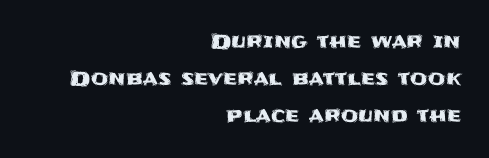
Underline: absent. The axis of the letterforms is exactly vertical. This rendering uses right alignment, leaving the left contour irregular. Tracking value appears to be zero — textbook default spacing.
